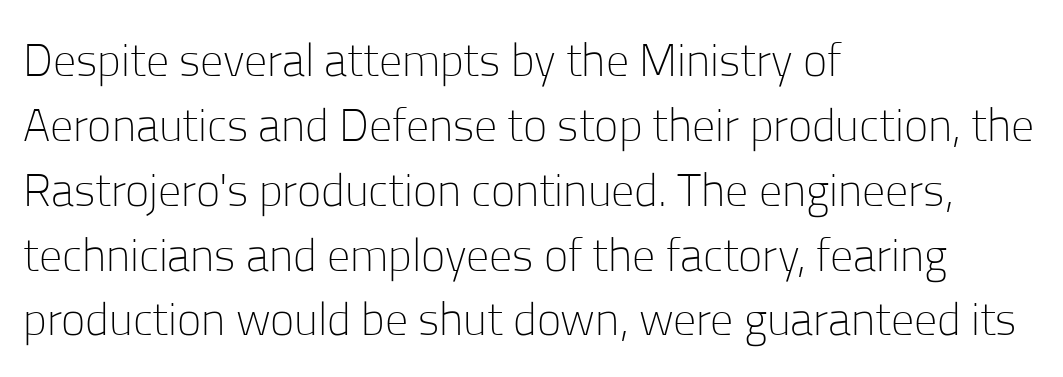
The image shows 46 px light sans-serif type, upright; set left-aligned, normal line spacing (1.41x), normal letter spacing, not underlined; low stroke contrast and a medium x-height.
